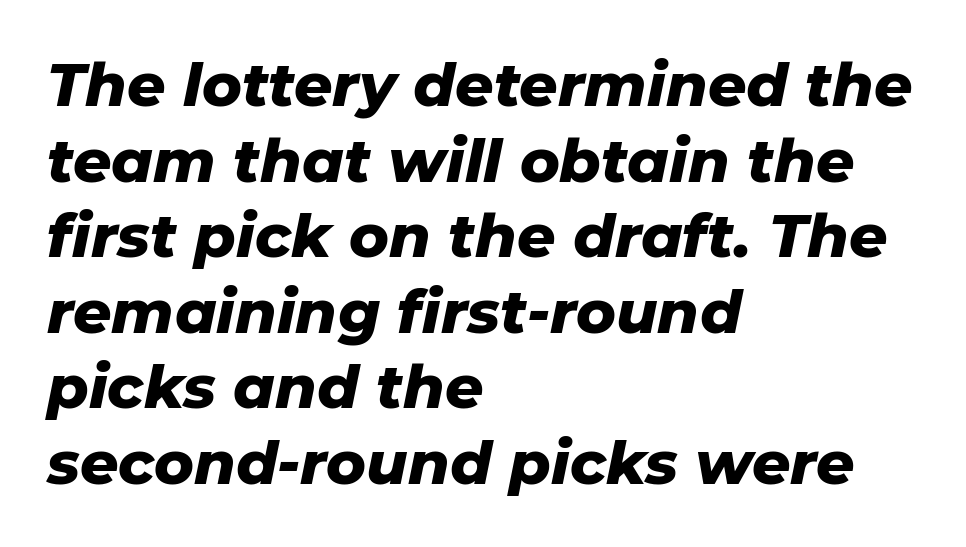
The image shows 60 px heavy type, italic (leaning right); set left-aligned, normal line spacing (1.26x), normal letter spacing, not underlined; low stroke contrast and a medium x-height.
